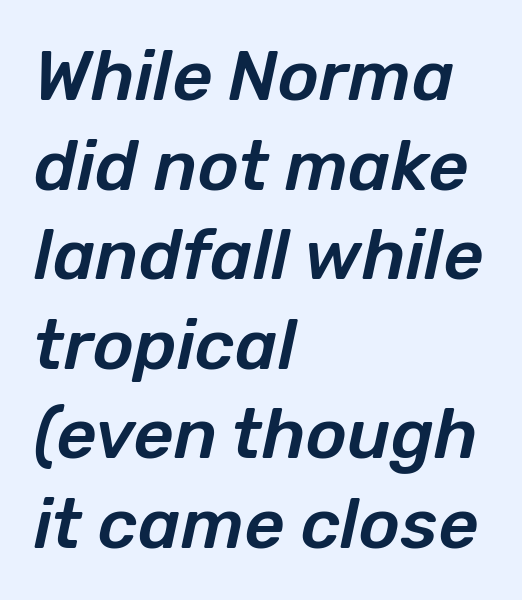
Q: Is the text italic (slanted)? A: Yes, it leans right by about 12 degrees.
Q: Is the text underlined? A: No.
Q: How is the paragraph aligned? A: Left-aligned.
Q: Is the spacing between letters normal or unusually wide? A: Normal.
Q: Is the spacing between lines tight, normal or loose? A: Normal.
Q: Width (condensed, normal, or wide)? A: Normal.
Q: Stroke contrast? A: Low.
Q: x-height? A: Medium.
Q: Monospaced? A: No.
